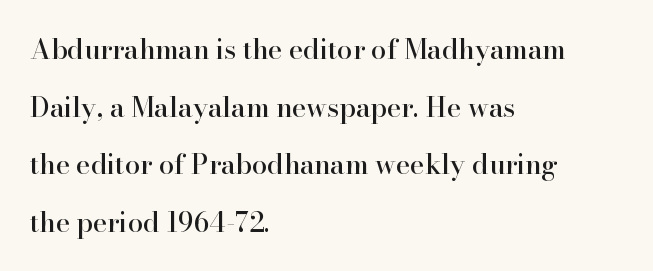
When letters stand straight like this, we call the style roman or upright. The letters sit at their default tracking, neither squeezed nor spread. Line starts are locked; line ends wander. Reading down the column, the eye jumps a long way to each next line. The area under the type is left untouched.
